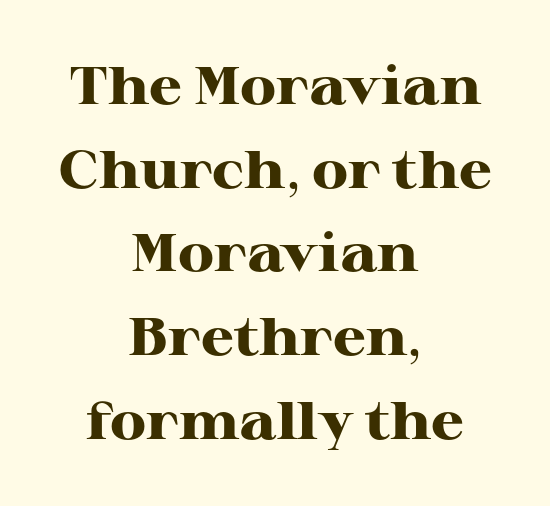
{"serif": "yes", "italic": "no", "bold": "yes", "weight": "heavy", "width": "wide", "stroke_contrast": "high", "x_height": "medium", "monospaced": "no", "underline": "no", "align": "center", "line_spacing": "normal", "line_spacing_ratio": 1.58, "letter_spacing": "normal", "letter_spacing_em": 0.0, "glyph_px": 53}
